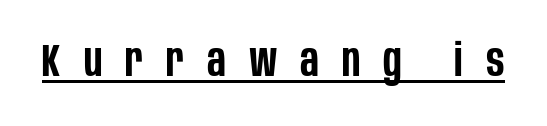
{"serif": "no", "italic": "no", "bold": "semi", "weight": "semibold", "width": "condensed", "stroke_contrast": "low", "x_height": "large", "monospaced": "no", "underline": "yes", "letter_spacing": "wide", "letter_spacing_em": 0.49, "glyph_px": 47}
